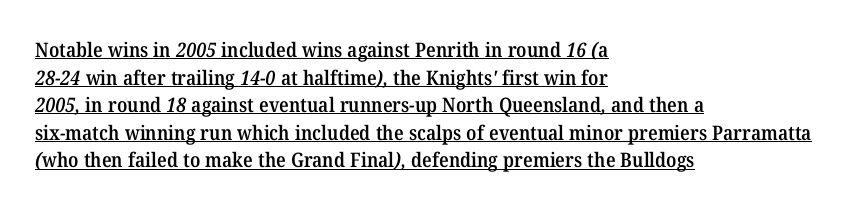
The image shows 20 px text type; set left-aligned, normal line spacing (1.38x), normal letter spacing, underlined.
